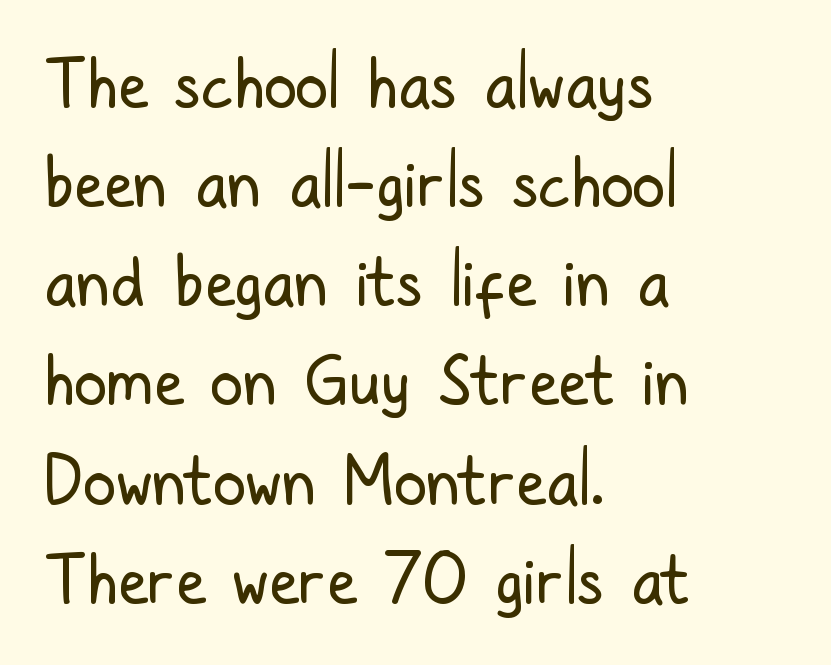
The foot of each line stays bare and open. The lettering stays uniformly vertical, giving the passage a roman look. Notice how descenders clear the ascenders below comfortably — that's standard leading. Line beginnings align vertically; line endings do not. Weight: in the light-to-regular range. Each letter keeps its own natural width here, so spacing adapts to shape.
